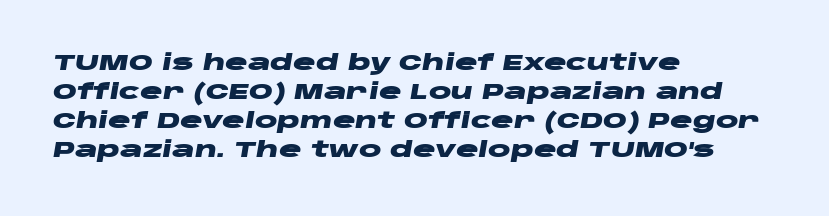
{"italic": "yes", "lean": "right", "slant_degrees": 10, "bold": "yes", "underline": "no", "align": "left", "line_spacing": "normal", "line_spacing_ratio": 1.38, "letter_spacing": "normal", "letter_spacing_em": 0.0, "glyph_px": 21}
